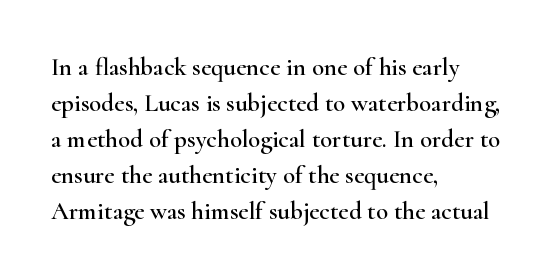
Vertically, the passage feels balanced, rows spaced as you'd expect. Every character sits straight up, as roman type does. A typesetter would call this zero additional tracking. Each line starts at the same left margin while the right side varies. Descenders are the only things crossing below the line.
